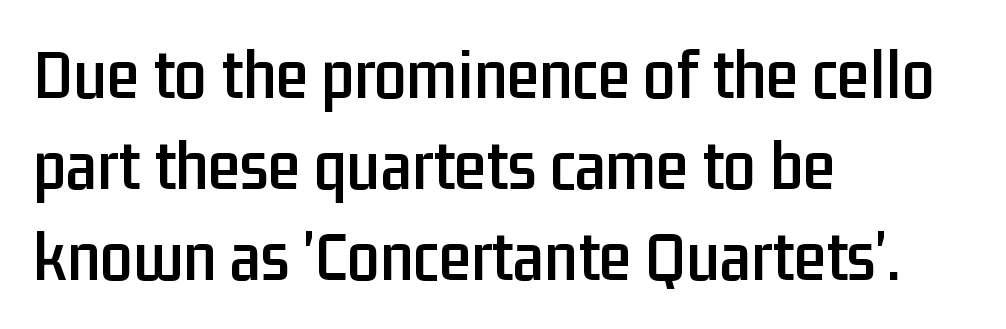
{"serif": "no", "italic": "no", "width": "condensed", "stroke_contrast": "low", "x_height": "medium", "monospaced": "no", "underline": "no", "align": "left", "line_spacing": "normal", "line_spacing_ratio": 1.25, "letter_spacing": "normal", "letter_spacing_em": 0.0, "glyph_px": 73}
